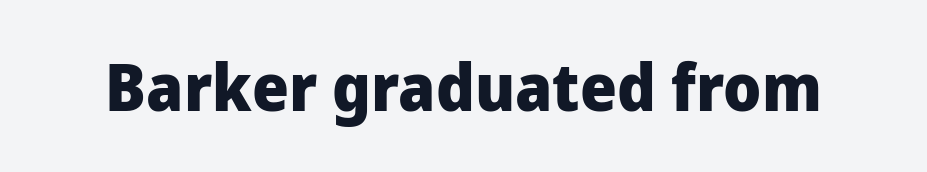
You could not count columns in this text — the font is proportionally spaced. The words here are not underlined. The face used here is a sans, in the tradition of grotesques and geometrics. A roman cut, with each character standing at attention. These words are printed bold, with thick strokes throughout. Each word holds together tightly as a unit, with standard inter-letter gaps.
